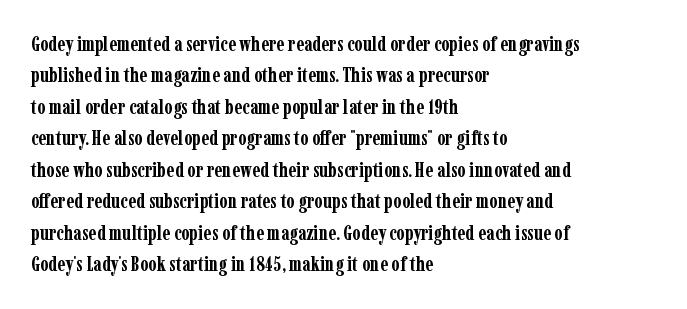
The image shows 21 px bold type, upright; set left-aligned, normal line spacing (1.5x), normal letter spacing, not underlined.
